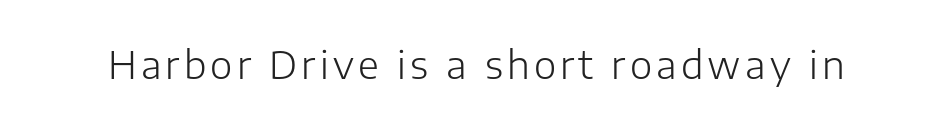
{"serif": "no", "italic": "no", "bold": "no", "weight": "light", "width": "normal", "stroke_contrast": "low", "x_height": "medium", "monospaced": "no", "underline": "no", "glyph_px": 38}
